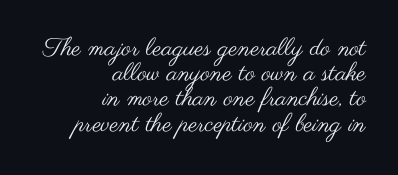
If you drew a ruler down the right edge, every line would touch it. Compared with typical body copy, the letter spacing here is the same. Caption: face not bold, strokes unweighted. The space beneath each line is pristine and unruled. Baseline-to-baseline distance is barely more than the letter height.
